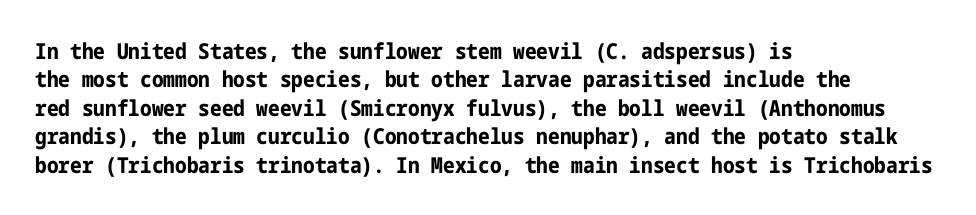
This is the regular roman posture of the typeface. The lines in this sample share a left origin and differ only in where they stop. Standard letterfit; no display-style spreading of the glyphs. Heavy-handed strokes throughout: this text is bold. The space directly below the letters is spotless.
